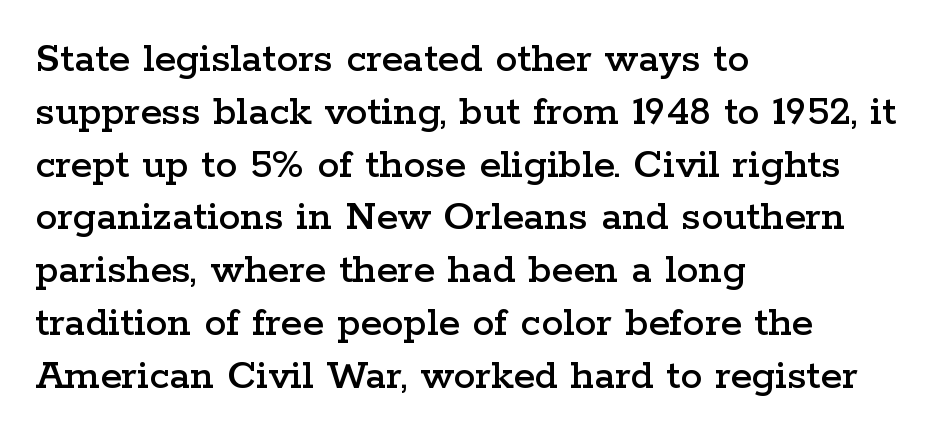
Q: Is the text italic (slanted)? A: No, it is upright.
Q: Is the typeface a serif or a sans-serif typeface? A: Serif.
Q: Is the text underlined? A: No.
Q: How is the paragraph aligned? A: Left-aligned.
Q: Is the spacing between letters normal or unusually wide? A: Normal.
Q: Width (condensed, normal, or wide)? A: Wide.
Q: Stroke contrast? A: Low.
Q: x-height? A: Medium.
Q: Monospaced? A: No.
